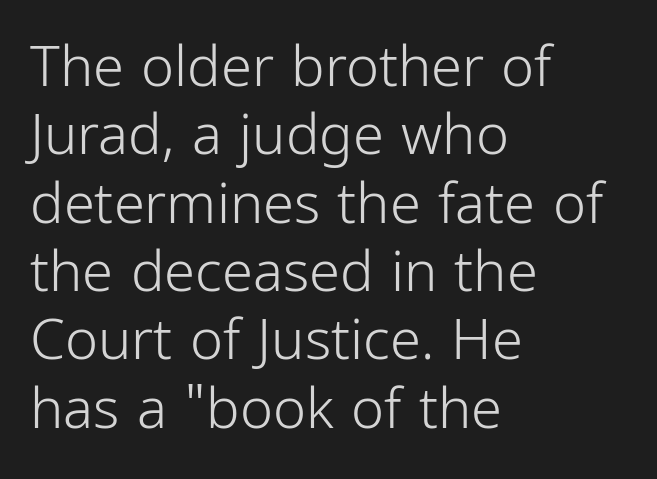
The image shows 56 px light, condensed sans-serif type, upright; set left-aligned, line spacing 1.22x, normal letter spacing, not underlined; low stroke contrast and a medium x-height.
